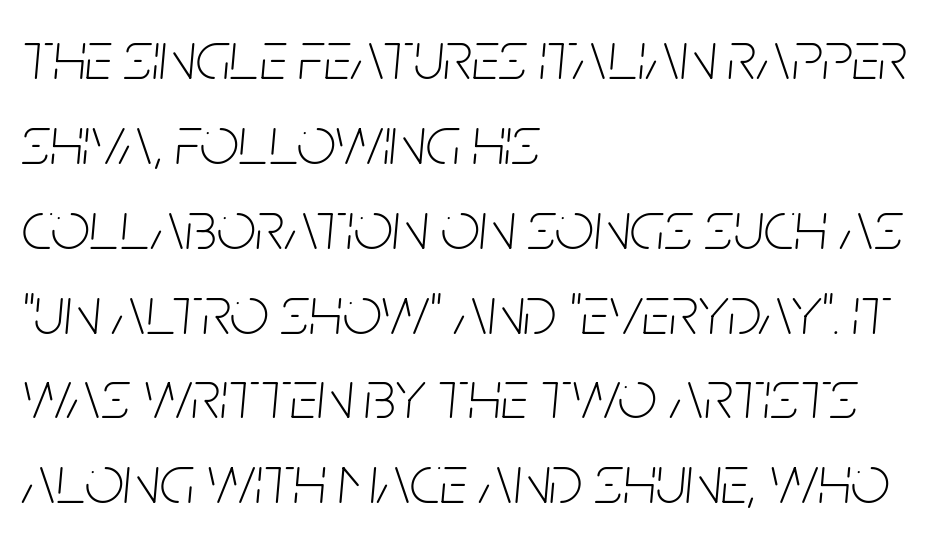
Casual observation: everything's shoved over to the left. When letters slant like this, we call the style italic. Varying glyph widths throughout — classic text-font behaviour. Glance below the letters and you will spot only blank space. Each stroke keeps to a modest, everyday thickness or less.
